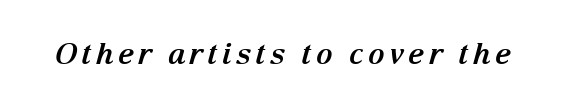
{"serif": "yes", "italic": "yes", "lean": "right", "slant_degrees": 15, "bold": "yes", "weight": "bold", "width": "normal", "stroke_contrast": "medium", "x_height": "medium", "monospaced": "no", "underline": "no", "glyph_px": 29}
